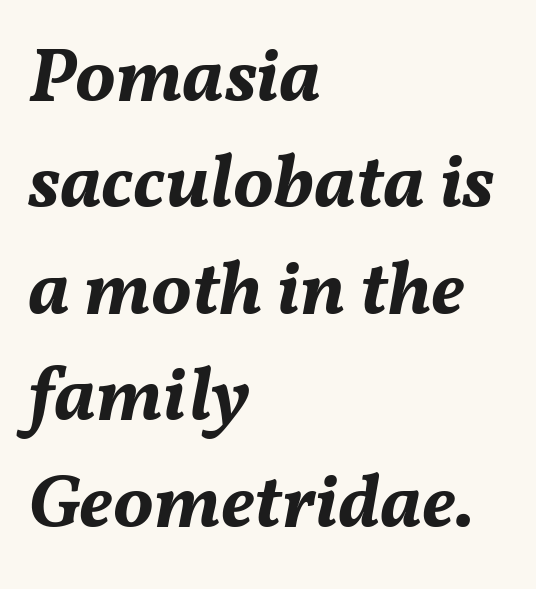
{"italic": "yes", "lean": "right", "slant_degrees": 11, "bold": "yes", "weight": "bold", "width": "normal", "stroke_contrast": "medium", "x_height": "medium", "monospaced": "no", "underline": "no", "align": "left", "line_spacing": "normal", "line_spacing_ratio": 1.4, "letter_spacing": "normal", "letter_spacing_em": 0.0, "glyph_px": 76}
